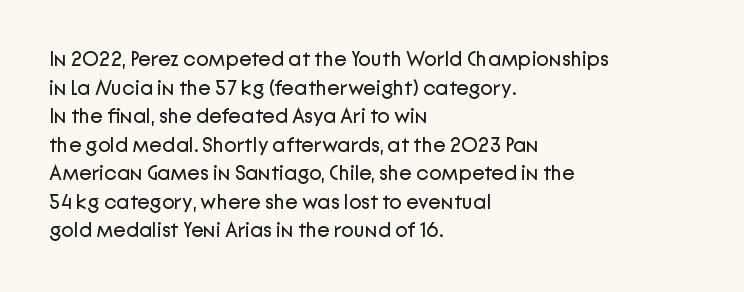
Line beginnings align vertically; line endings do not. Whoever set this chose a conventional vertical rhythm. Stroke mass is kept to a normal reading level or below. Nobody touched the tracking dial on this one.
